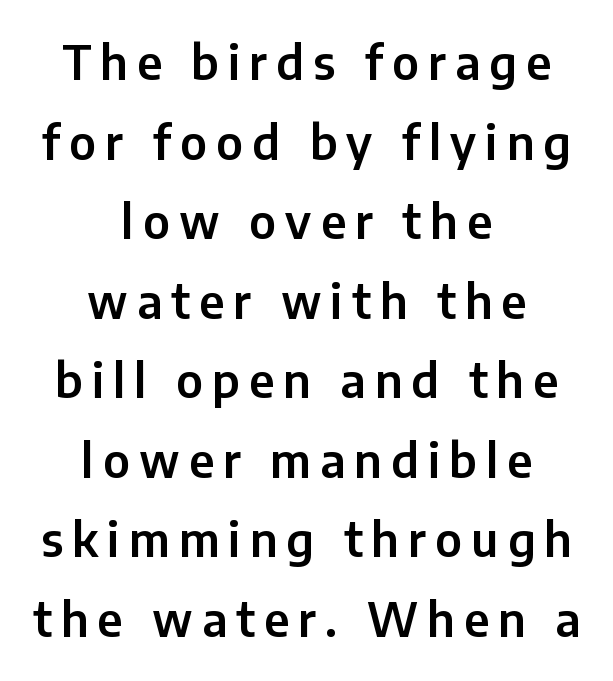
The specimen omits any rule beneath the text block's lines. A student would call this center alignment; a typographer would say set centered. Unlike a traditional serif, this face leaves its strokes unadorned. These lines are rendered in a variable-pitch font. In terms of letterspacing, this is a distinctly airy, spread setting. When letters stand straight like this, we call the style roman or upright.
